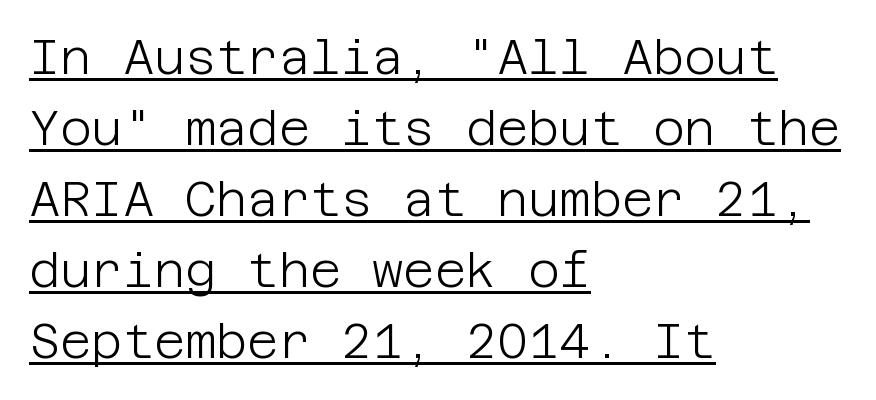
Q: Is the text bold? A: No.
Q: Is the text italic (slanted)? A: No, it is upright.
Q: Is the typeface a serif or a sans-serif typeface? A: Sans-serif.
Q: Is the text underlined? A: Yes.
Q: How is the paragraph aligned? A: Left-aligned.
Q: Is the spacing between letters normal or unusually wide? A: Normal.
Q: Is the spacing between lines tight, normal or loose? A: Normal.
Q: Width (condensed, normal, or wide)? A: Normal.
Q: Stroke contrast? A: Low.
Q: x-height? A: Large.
